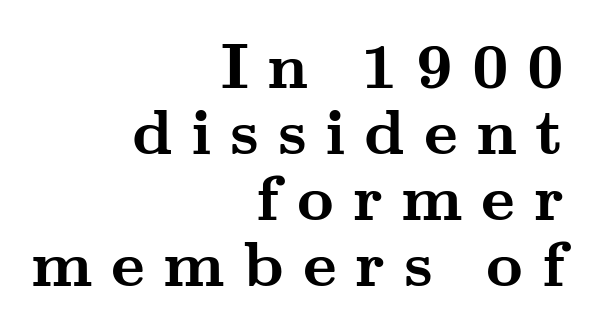
The image shows 64 px semibold, wide serif type, upright; set right-aligned, tight line spacing (1.03x), unusually wide letter spacing (+0.29 em), not underlined; medium stroke contrast and a small x-height.
